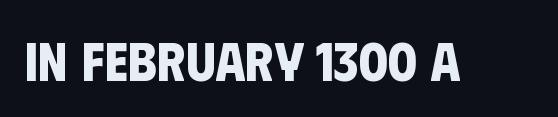
Check the space under the baseline: it is left empty. Nope, no serifs anywhere on these letters. Its strokes are broad and dark, the hallmark of bold type. The passage shown is typed in a proportional face where columns would drift. Each word holds together tightly as a unit, with standard inter-letter gaps.
